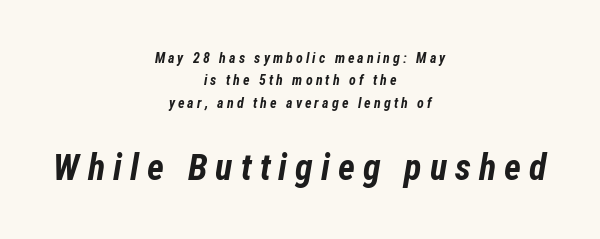
Typesetter's note: full bold, strokes at maximum text heaviness. Check under the words: just untouched page. Look at the glyph heights: the lower group is clearly the bigger setting. The tracking jumps out immediately: characters are airy and widely separated. The setting favours the middle, as headings and verse often do. These lines are rendered in a variable-pitch font.
